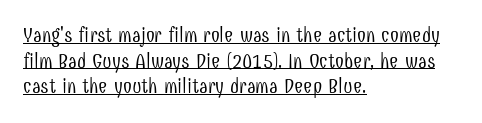
Q: Is the text bold? A: No.
Q: Is the text italic (slanted)? A: No, it is upright.
Q: Is the text underlined? A: Yes.
Q: How is the paragraph aligned? A: Left-aligned.
Q: Is the spacing between letters normal or unusually wide? A: Normal.
Q: Is the spacing between lines tight, normal or loose? A: Normal.
